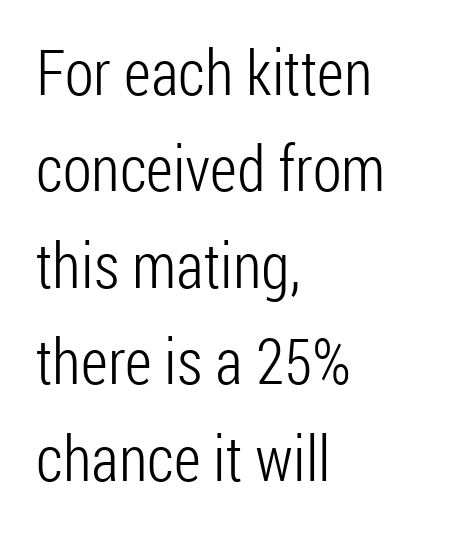
{"serif": "no", "italic": "no", "bold": "no", "weight": "light", "width": "condensed", "stroke_contrast": "low", "x_height": "medium", "monospaced": "no", "underline": "no", "align": "left", "line_spacing": "normal", "line_spacing_ratio": 1.53, "letter_spacing": "normal", "letter_spacing_em": 0.0, "glyph_px": 63}
